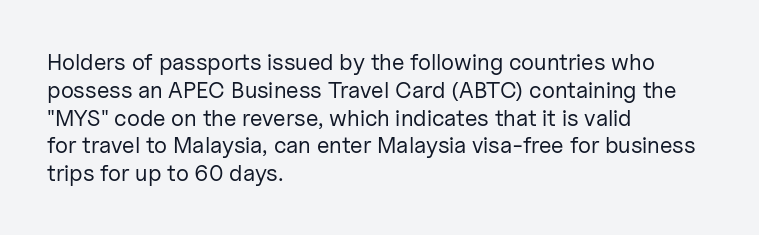
Q: Is the text bold? A: No.
Q: Is the text italic (slanted)? A: No, it is upright.
Q: Is the text underlined? A: No.
Q: How is the paragraph aligned? A: Left-aligned.
Q: Is the spacing between letters normal or unusually wide? A: Normal.
